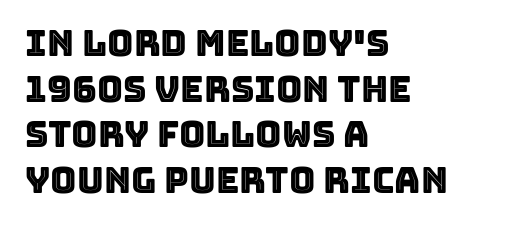
Q: Is the text italic (slanted)? A: No, it is upright.
Q: Is the text underlined? A: No.
Q: How is the paragraph aligned? A: Left-aligned.
Q: Is the spacing between letters normal or unusually wide? A: Normal.
Q: Is the spacing between lines tight, normal or loose? A: Normal.
Q: Width (condensed, normal, or wide)? A: Normal.
Q: x-height? A: Large.
Q: Monospaced? A: No.
